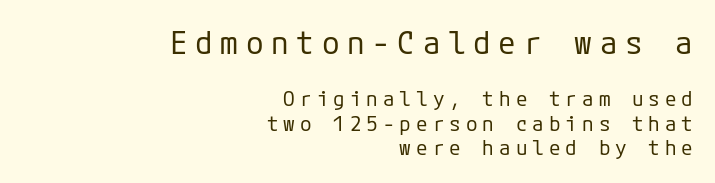
Q: Is the text bold? A: No.
Q: Is the text italic (slanted)? A: No, it is upright.
Q: Is the typeface a serif or a sans-serif typeface? A: Sans-serif.
Q: Is the text underlined? A: No.
Q: How is the paragraph aligned? A: Right-aligned.
Q: Is the spacing between letters normal or unusually wide? A: Unusually wide.
Q: Which block of text is set in a larger size, the first (top) or the second (bottom)? A: The first (top) one.
Q: Width (condensed, normal, or wide)? A: Normal.
Q: Stroke contrast? A: Low.
Q: x-height? A: Medium.
